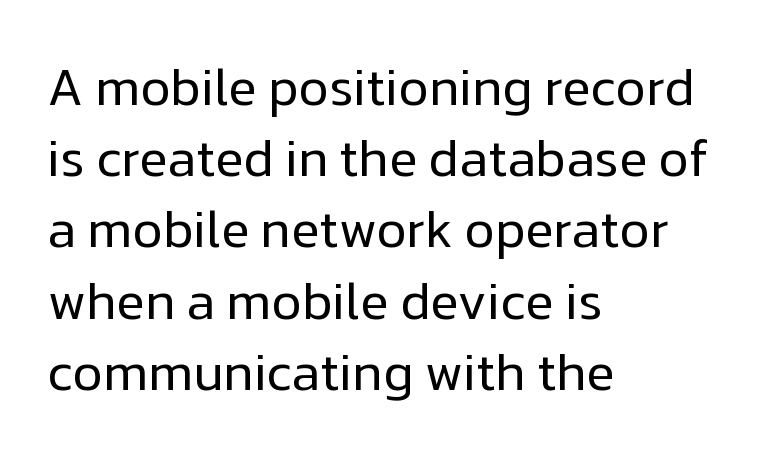
Q: Is the text bold? A: No.
Q: Is the text italic (slanted)? A: No, it is upright.
Q: Is the typeface a serif or a sans-serif typeface? A: Sans-serif.
Q: Is the text underlined? A: No.
Q: How is the paragraph aligned? A: Left-aligned.
Q: Is the spacing between letters normal or unusually wide? A: Normal.
Q: Is the spacing between lines tight, normal or loose? A: Normal.
Q: Width (condensed, normal, or wide)? A: Normal.
Q: Stroke contrast? A: Low.
Q: x-height? A: Medium.
Q: Monospaced? A: No.
